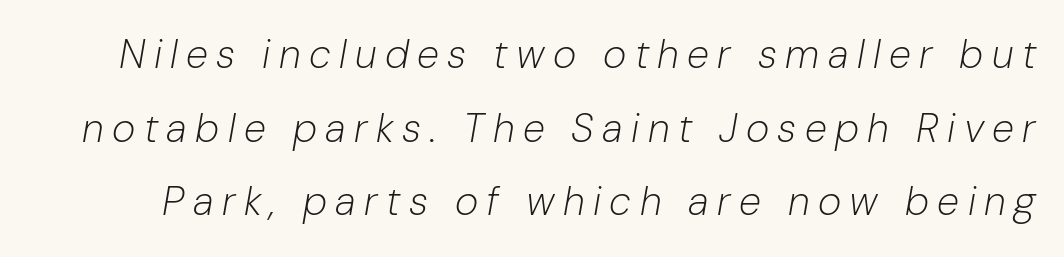
The image shows 40 px light type, italic (leaning right); set line spacing 1.84x, unusually wide letter spacing (+0.21 em), not underlined; low stroke contrast and a medium x-height.
